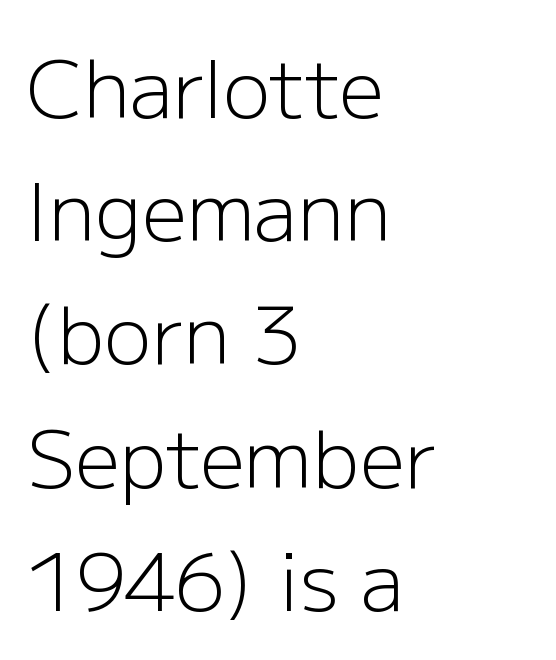
The image shows 79 px light sans-serif type, upright; set left-aligned, normal line spacing (1.56x), normal letter spacing, not underlined; low stroke contrast and a medium x-height.
